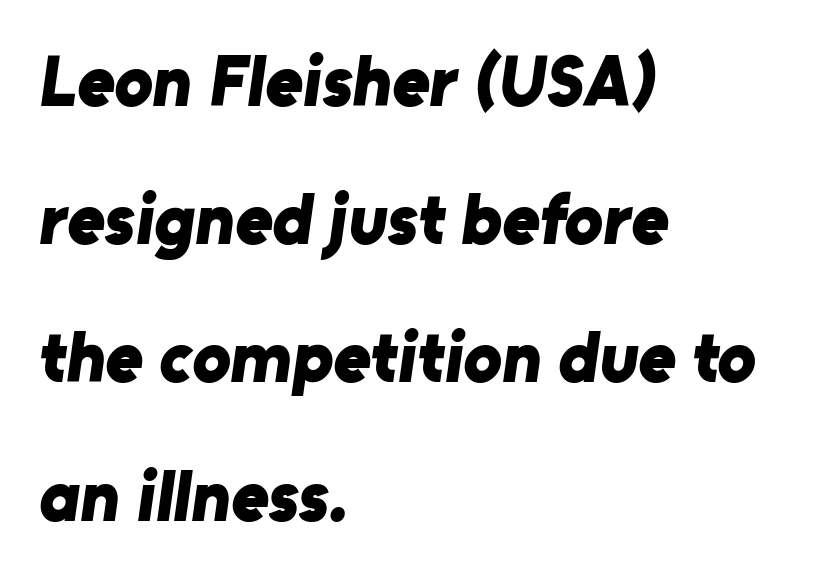
The image shows 72 px bold sans-serif type; set left-aligned, loose line spacing (1.92x), normal letter spacing, not underlined; low stroke contrast and a medium x-height.
